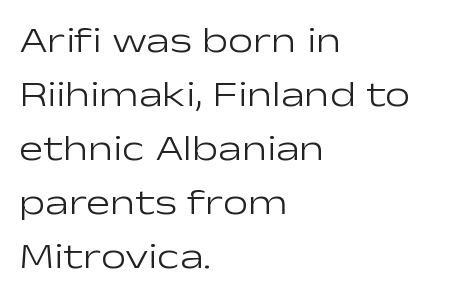
{"serif": "no", "italic": "no", "bold": "no", "weight": "light", "width": "wide", "stroke_contrast": "low", "x_height": "medium", "monospaced": "no", "underline": "no", "align": "left", "line_spacing": "normal", "line_spacing_ratio": 1.5, "letter_spacing": "normal", "letter_spacing_em": 0.0, "glyph_px": 36}
